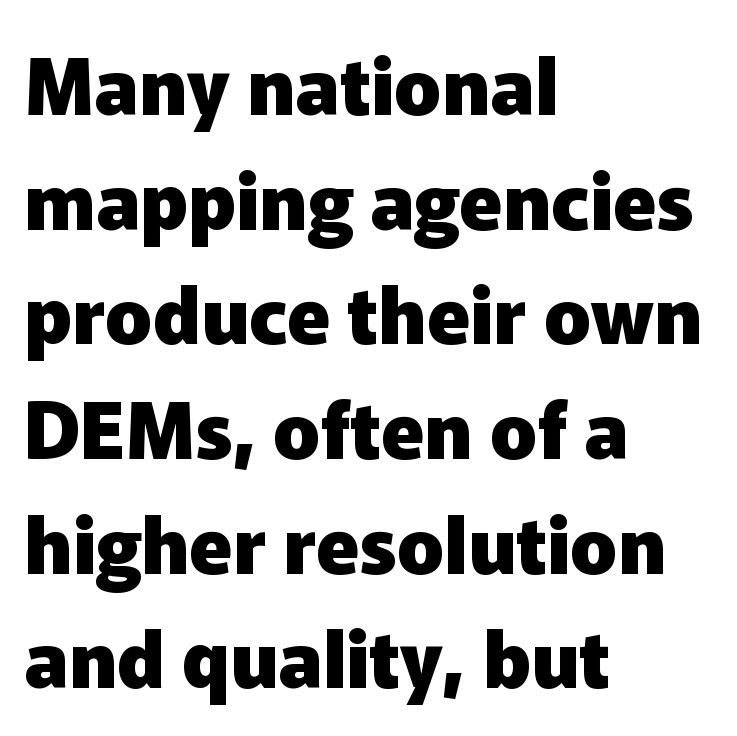
The image shows 78 px heavy sans-serif type, upright; set left-aligned, normal line spacing (1.47x), normal letter spacing, not underlined; low stroke contrast and a medium x-height.
